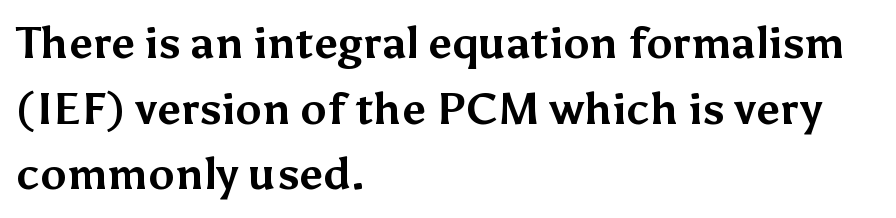
The image shows 44 px bold sans-serif type, upright; set left-aligned, normal line spacing (1.49x), normal letter spacing, not underlined; medium stroke contrast and a medium x-height.
